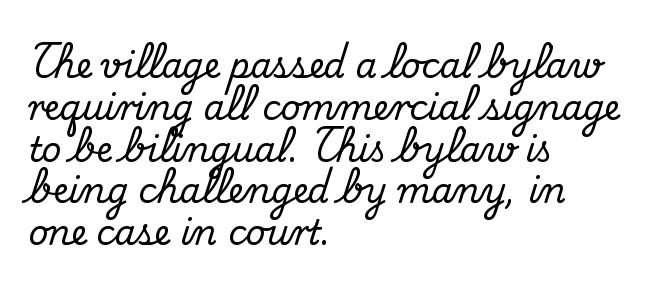
Q: Is the text italic (slanted)? A: Yes.
Q: Is the typeface a serif or a sans-serif typeface? A: Serif.
Q: Is the text underlined? A: No.
Q: How is the paragraph aligned? A: Left-aligned.
Q: Is the spacing between letters normal or unusually wide? A: Normal.
Q: Width (condensed, normal, or wide)? A: Normal.
Q: Stroke contrast? A: Medium.
Q: x-height? A: Small.
Q: Monospaced? A: No.
